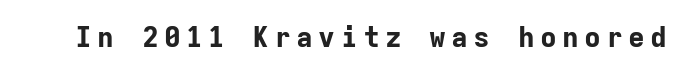
The image shows 28 px bold sans-serif type, upright, monospaced; set not underlined; low stroke contrast and a medium x-height.
